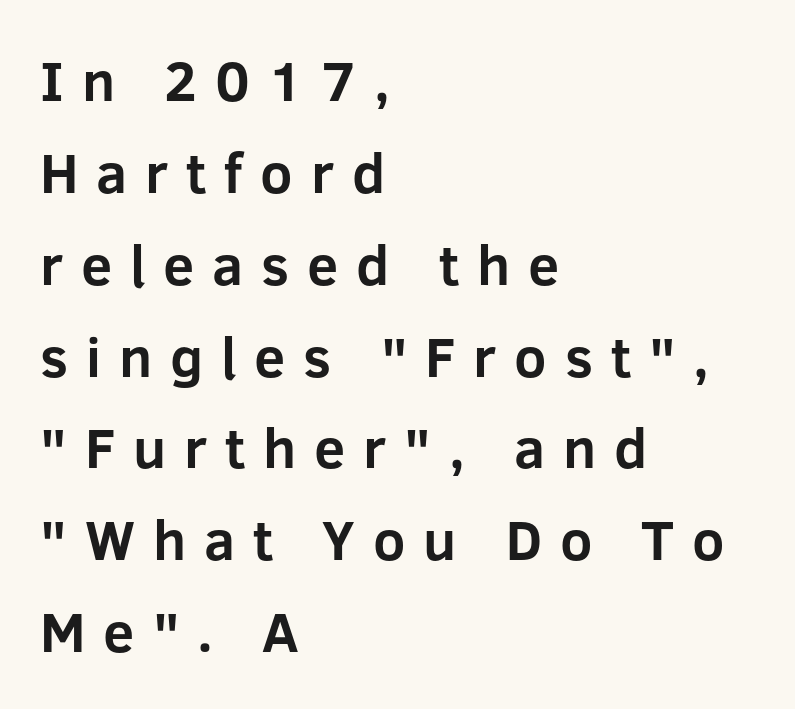
Q: Is the text bold? A: Yes.
Q: Is the text italic (slanted)? A: No, it is upright.
Q: Is the typeface a serif or a sans-serif typeface? A: Sans-serif.
Q: Is the text underlined? A: No.
Q: How is the paragraph aligned? A: Left-aligned.
Q: Is the spacing between letters normal or unusually wide? A: Unusually wide.
Q: Is the spacing between lines tight, normal or loose? A: Normal.
Q: Width (condensed, normal, or wide)? A: Normal.
Q: Stroke contrast? A: Low.
Q: x-height? A: Medium.
Q: Monospaced? A: No.
